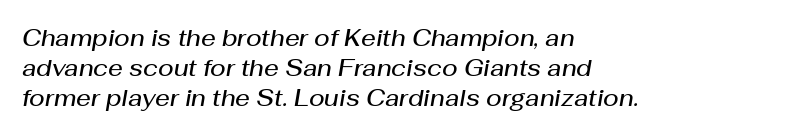
{"italic": "yes", "lean": "right", "slant_degrees": 10, "bold": "semi", "underline": "no", "align": "left", "line_spacing": "normal", "line_spacing_ratio": 1.3, "letter_spacing": "normal", "letter_spacing_em": 0.0, "glyph_px": 23}
